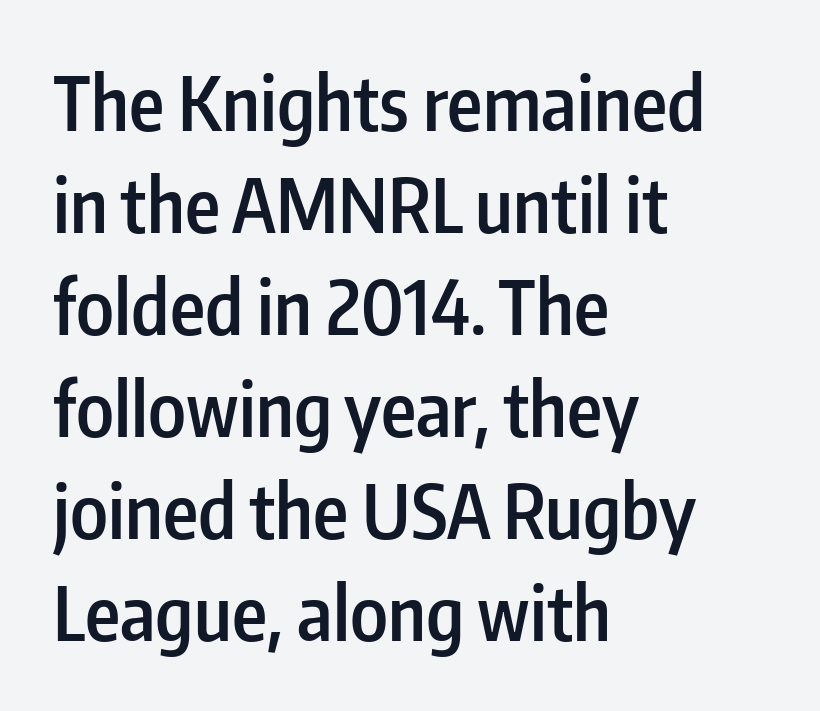
The image shows 75 px semibold, condensed sans-serif type, upright; set left-aligned, normal line spacing (1.36x), normal letter spacing, not underlined; low stroke contrast and a medium x-height.
